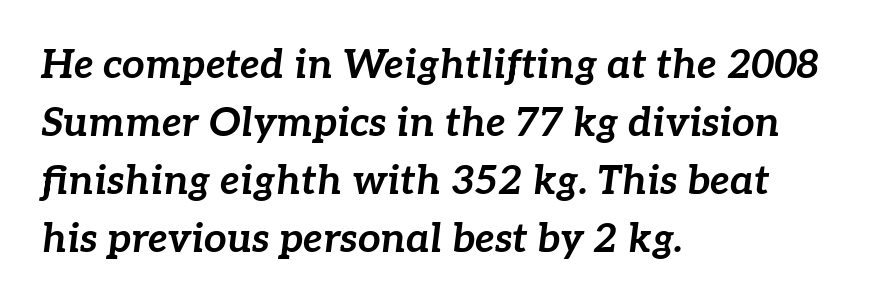
The image shows 40 px bold type, italic (leaning right); set left-aligned, normal line spacing (1.45x), normal letter spacing, not underlined; low stroke contrast and a medium x-height.
